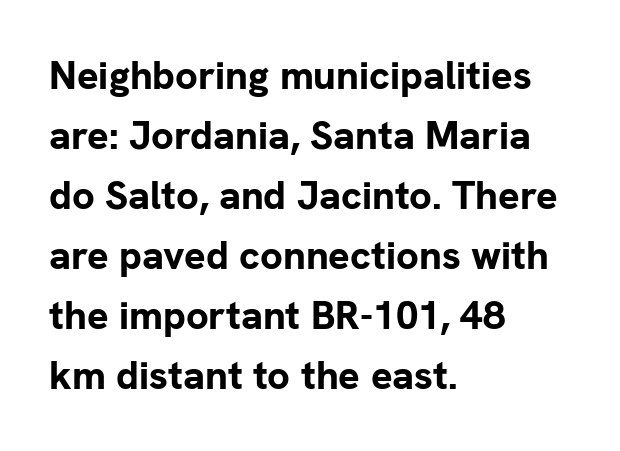
Evenly set lines give the paragraph a standard silhouette. Does the lettering tilt? It doesn't — this is upright. Heft: maximum for text — a bold. These lines stack with their left ends in a neat column. Spacing between characters is what you'd get straight out of the box.
